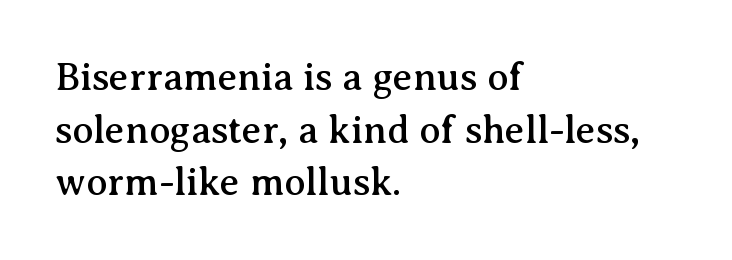
{"serif": "yes", "italic": "no", "width": "normal", "stroke_contrast": "medium", "x_height": "medium", "monospaced": "no", "underline": "no", "align": "left", "line_spacing": "normal", "line_spacing_ratio": 1.35, "letter_spacing": "normal", "letter_spacing_em": 0.0, "glyph_px": 39}
